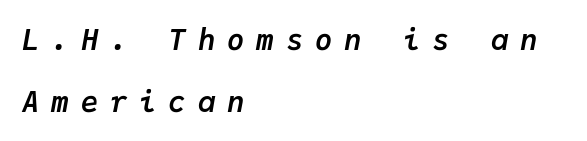
{"italic": "yes", "lean": "right", "slant_degrees": 9, "bold": "yes", "weight": "semibold", "width": "normal", "stroke_contrast": "low", "x_height": "medium", "monospaced": "yes", "underline": "no", "align": "left", "line_spacing": "loose", "line_spacing_ratio": 2.13, "letter_spacing": "wide", "letter_spacing_em": 0.41, "glyph_px": 29}
